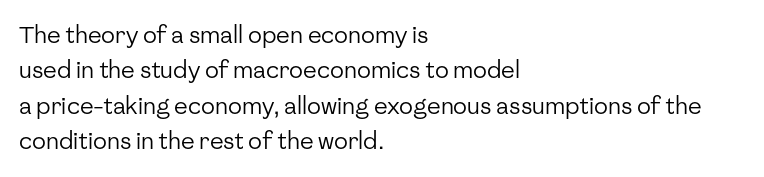
The face looks like a standard text weight, possibly lighter. Vertical strokes here are truly vertical. These lines keep a tight, regular rhythm from letter to letter. Leading matches the norm, producing a regular column. Left-aligned paragraph, ragged on the right. The space directly below the letters is spotless.
